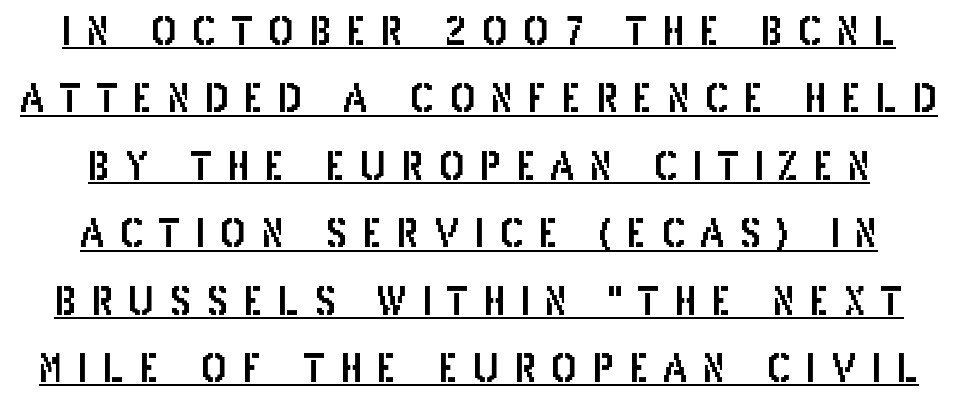
Inter-character spacing is expanded well beyond the font's built-in metrics. The typeface chosen for these lines omits serifs. A typesetter would mark this as roman, not italic. Varying glyph widths throughout — classic text-font behaviour.
